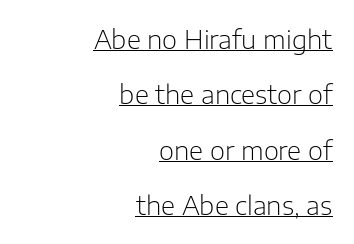
Q: Is the text bold? A: No.
Q: Is the text italic (slanted)? A: No, it is upright.
Q: Is the text underlined? A: Yes.
Q: How is the paragraph aligned? A: Right-aligned.
Q: Is the spacing between letters normal or unusually wide? A: Normal.
Q: Is the spacing between lines tight, normal or loose? A: Loose.
